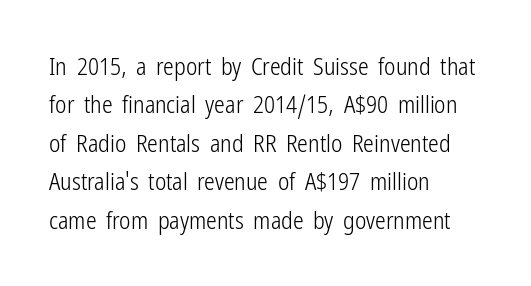
Plain, unruled lines of type. No heavy texture on the line: the type isn't bold. Look at the tracking — it's just the regular setting, nothing added. The axis of the letterforms is exactly vertical. The rows are spaced the way most documents space them.
